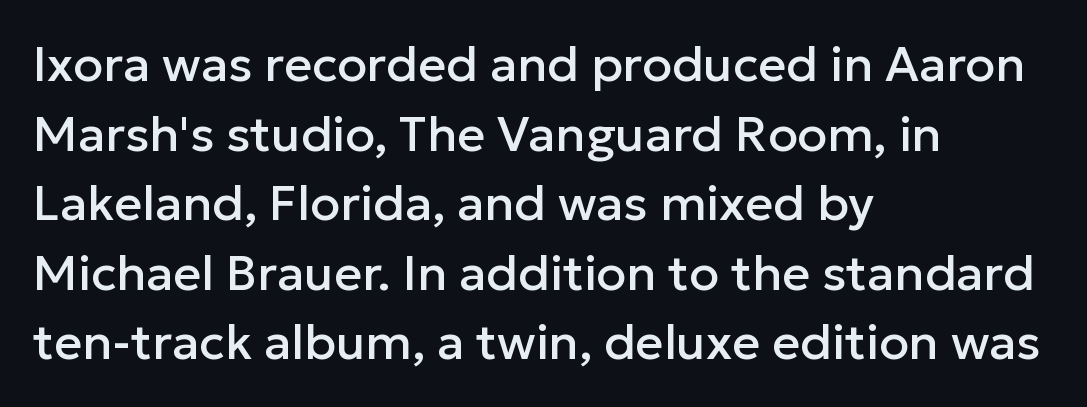
Q: Is the text italic (slanted)? A: No, it is upright.
Q: Is the typeface a serif or a sans-serif typeface? A: Sans-serif.
Q: Is the text underlined? A: No.
Q: How is the paragraph aligned? A: Left-aligned.
Q: Is the spacing between letters normal or unusually wide? A: Normal.
Q: Is the spacing between lines tight, normal or loose? A: Normal.
Q: Width (condensed, normal, or wide)? A: Normal.
Q: Stroke contrast? A: Low.
Q: x-height? A: Medium.
Q: Monospaced? A: No.
